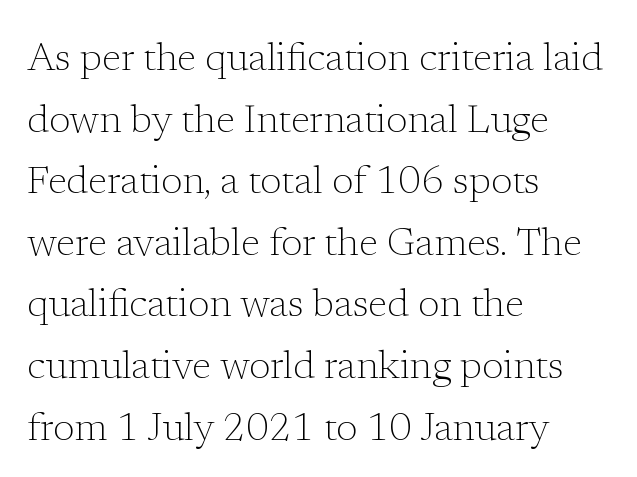
The image shows 39 px light serif type, upright; set left-aligned, normal line spacing (1.58x), normal letter spacing, not underlined; low stroke contrast and a medium x-height.
